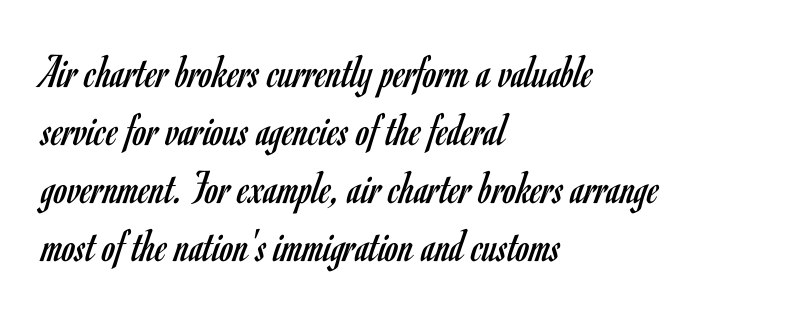
Q: Is the text bold? A: No.
Q: Is the text italic (slanted)? A: Yes.
Q: Is the typeface a serif or a sans-serif typeface? A: Sans-serif.
Q: Is the text underlined? A: No.
Q: How is the paragraph aligned? A: Left-aligned.
Q: Is the spacing between letters normal or unusually wide? A: Normal.
Q: Width (condensed, normal, or wide)? A: Condensed.
Q: Stroke contrast? A: Low.
Q: x-height? A: Small.
Q: Monospaced? A: No.
